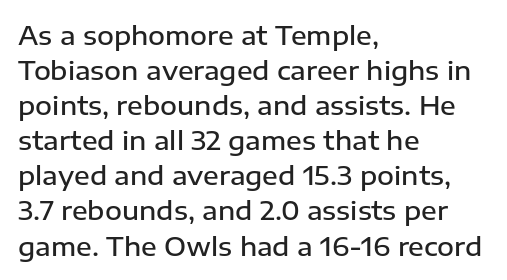
The image shows 26 px text type, upright; set left-aligned, normal line spacing (1.35x), normal letter spacing, not underlined.
